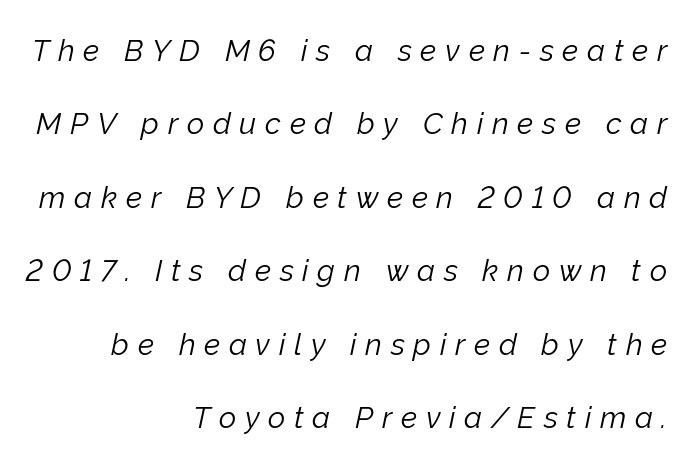
Is this a heavy cut? Hardly; it is regular or lighter. The passage shown stacks its lines with a broad gap. Posture: slanted. Teacher's note: observe the even right margin — that is flush-right alignment. Each letter keeps its own natural width here, so spacing adapts to shape.
